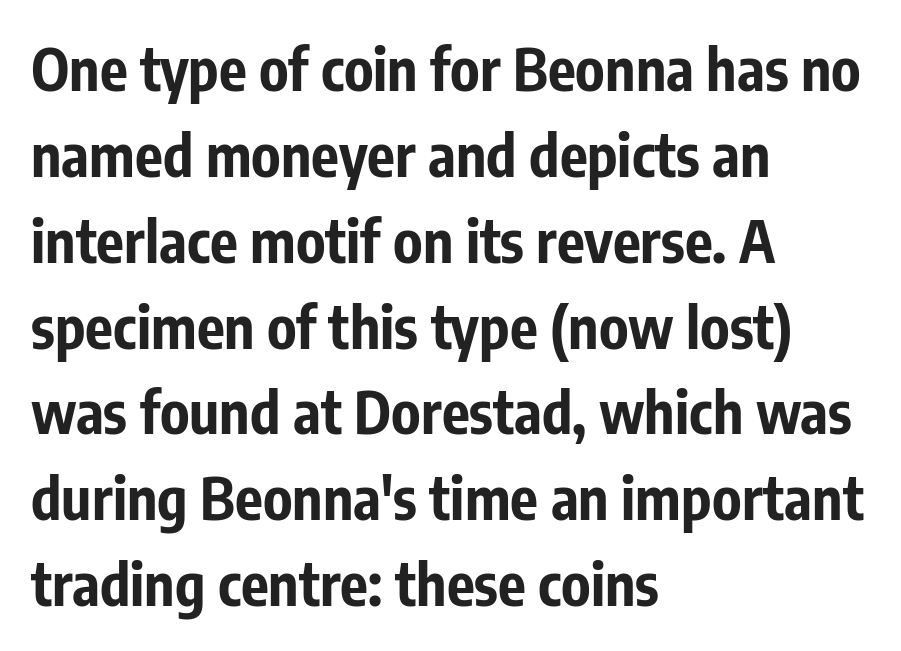
Students, note that the glyphs here touch the page at normal intervals. Emphasis by weight is at full strength: bold. This rendering uses left alignment, leaving the right contour irregular. Looks like regular typesetting: each glyph gets only the width it needs. The foot of each line stays bare and open.
